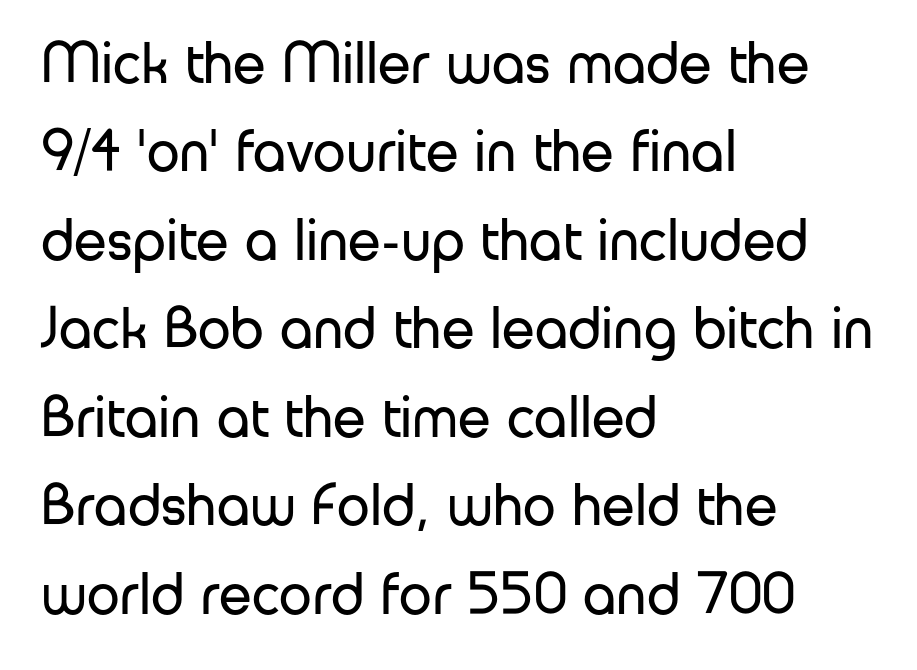
Summary of weight: not heavy and not bold. Decoration check: the copy has no underline. This is roman type, the default non-slanted kind. Students, note that the glyphs here touch the page at normal intervals. Line beginnings align vertically; line endings do not.
